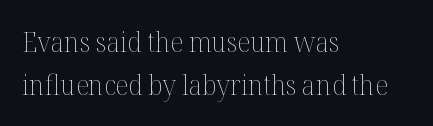
The image shows 28 px thin type, upright; set left-aligned, normal line spacing (1.53x), normal letter spacing, not underlined; medium stroke contrast and a medium x-height.
